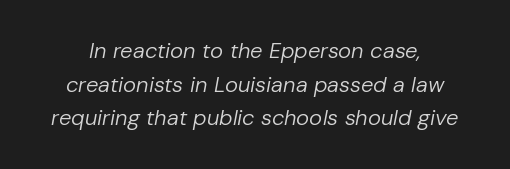
A typesetter would mark this as italic. This rendering leaves character spacing at its baseline value. The typesetting does not lean heavy: it is not bold. Summary of vertical rhythm: regular, with standard interline spacing. The baseline area is clear.
